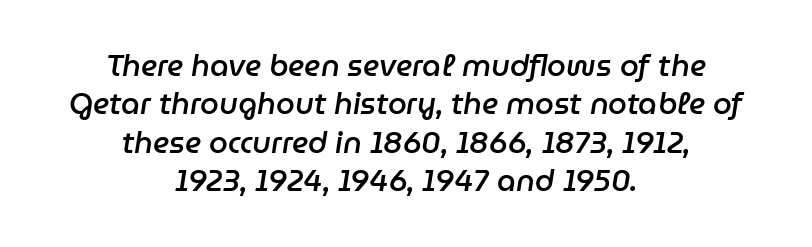
{"italic": "yes", "lean": "right", "slant_degrees": 9, "bold": "semi", "weight": "semibold", "width": "normal", "stroke_contrast": "low", "x_height": "medium", "monospaced": "no", "underline": "no", "align": "center", "line_spacing": "normal", "line_spacing_ratio": 1.28, "letter_spacing": "normal", "letter_spacing_em": 0.0, "glyph_px": 30}
